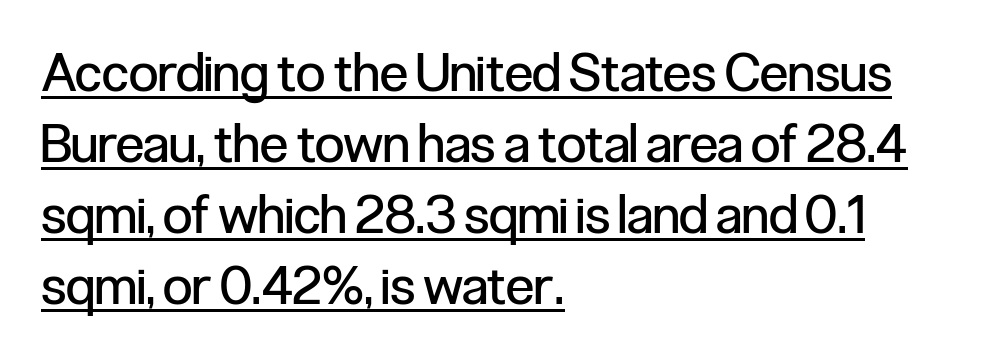
The image shows 53 px regular-weight, condensed sans-serif type, upright; set left-aligned, normal line spacing (1.34x), normal letter spacing, underlined; low stroke contrast and a medium x-height.
